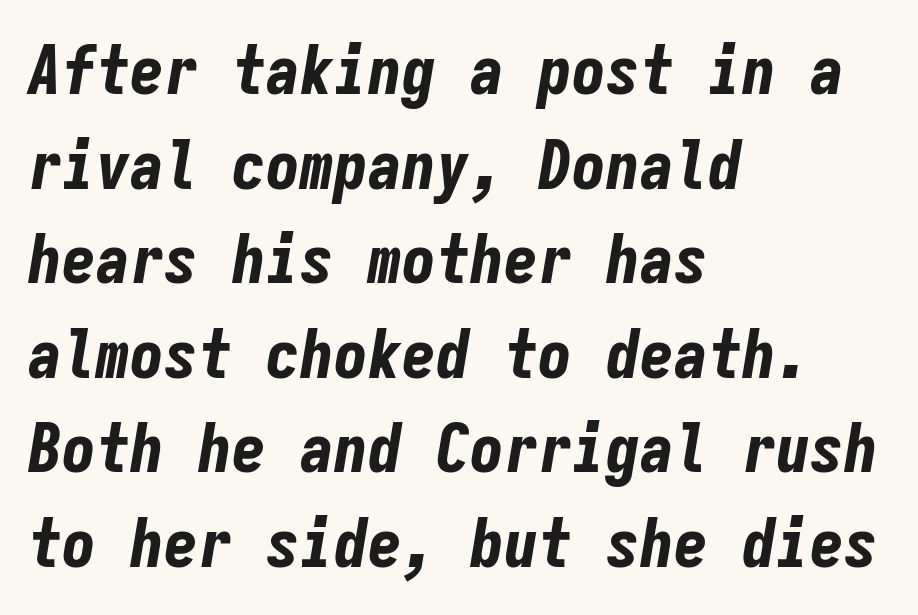
The image shows 68 px bold, condensed type, italic (leaning right), monospaced; set left-aligned, normal line spacing (1.39x), normal letter spacing, not underlined; low stroke contrast and a medium x-height.
